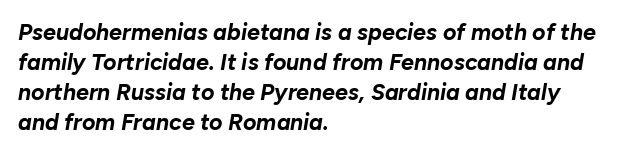
{"italic": "yes", "lean": "right", "slant_degrees": 10, "bold": "yes", "underline": "no", "align": "left", "line_spacing": "normal", "line_spacing_ratio": 1.31, "letter_spacing": "normal", "letter_spacing_em": 0.0, "glyph_px": 23}
